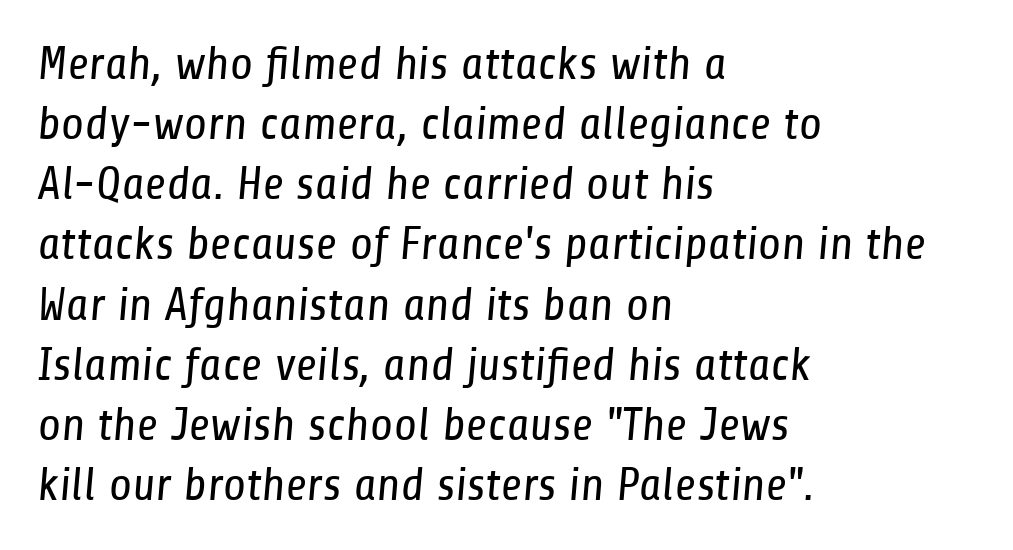
Here the designer chose a conventional face with non-uniform glyph widths. What's the leading like? Ordinary, nothing unusual. Nope, no serifs anywhere on these letters. Between one letter and the next there's only the usual sliver of space. This sample is left-justified, so line endings fall wherever the words run out.
